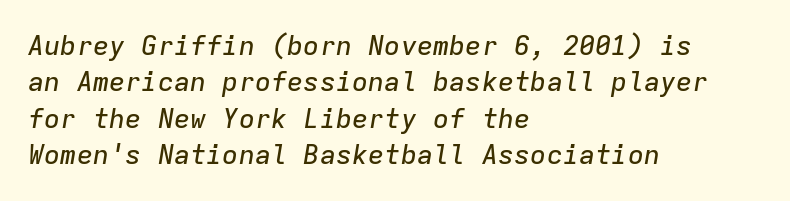
Caption: multi-line text, flush left, ragged right. The vertical gap from one line to the next is medium. Each row of text sits above clean, open space. In terms of posture, this sample is oblique.
